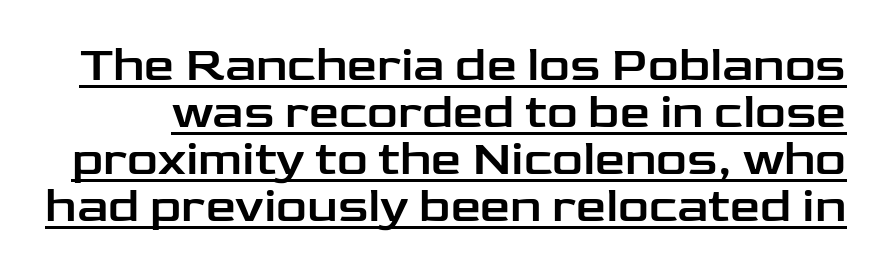
{"serif": "no", "italic": "no", "width": "wide", "stroke_contrast": "low", "x_height": "medium", "monospaced": "no", "underline": "yes", "line_spacing": "tight", "line_spacing_ratio": 0.98, "letter_spacing": "normal", "letter_spacing_em": 0.0, "glyph_px": 48}
